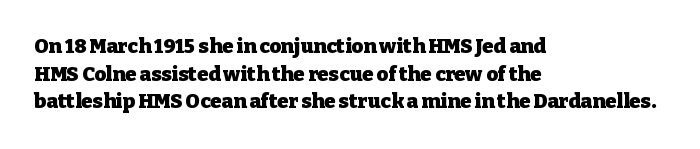
Is the letter spacing exaggerated? No — it looks like the ordinary default. Does the weight exceed regular? Yes, all the way to bold. Layout note: lines flush left. Notice how the stems are strictly vertical — no italics here.
